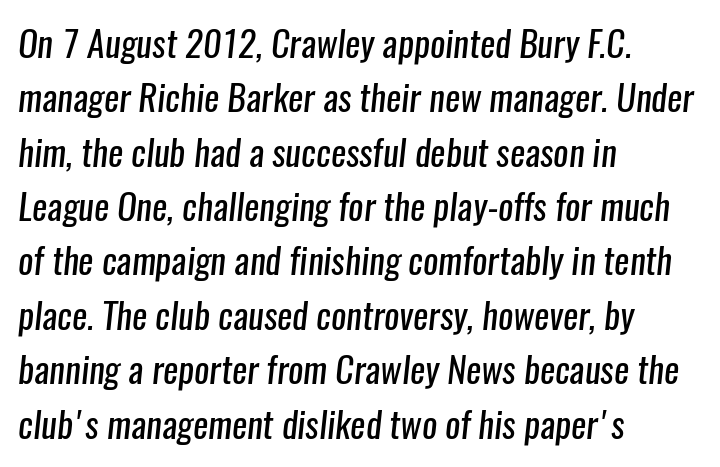
Rows of type keep a routine distance in the vertical direction. These lines are composed in type without serifs. You could not count columns in this text — the font is proportionally spaced. Has an underline been added? It has not. In terms of letterspacing, this is plain default setting. Weight: not bold — regular or lighter.
